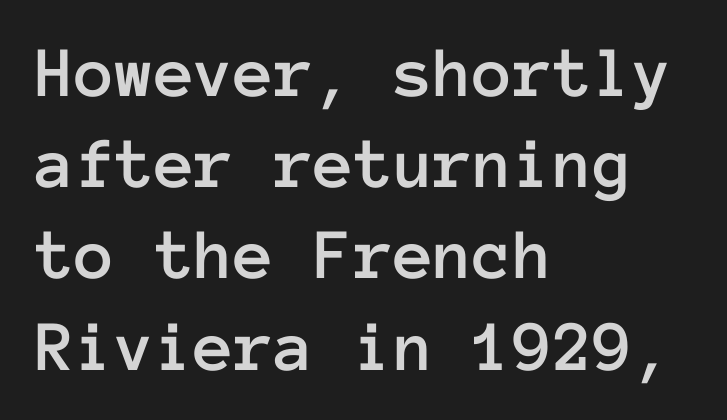
Q: Is the text italic (slanted)? A: No, it is upright.
Q: Is the text underlined? A: No.
Q: How is the paragraph aligned? A: Left-aligned.
Q: Is the spacing between letters normal or unusually wide? A: Normal.
Q: Is the spacing between lines tight, normal or loose? A: Normal.
Q: Width (condensed, normal, or wide)? A: Normal.
Q: Stroke contrast? A: Low.
Q: x-height? A: Medium.
Q: Monospaced? A: Yes.
